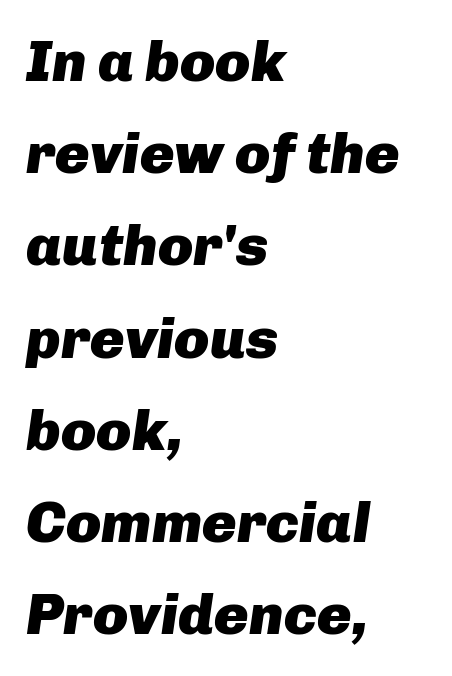
Q: Is the text bold? A: Yes.
Q: Is the text italic (slanted)? A: Yes, it leans right by about 8 degrees.
Q: Is the text underlined? A: No.
Q: How is the paragraph aligned? A: Left-aligned.
Q: Is the spacing between letters normal or unusually wide? A: Normal.
Q: Is the spacing between lines tight, normal or loose? A: Normal.
Q: Width (condensed, normal, or wide)? A: Normal.
Q: Stroke contrast? A: Low.
Q: x-height? A: Medium.
Q: Monospaced? A: No.
